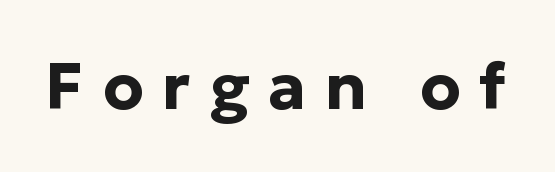
Q: Is the text bold? A: Yes.
Q: Is the text italic (slanted)? A: No, it is upright.
Q: Is the typeface a serif or a sans-serif typeface? A: Sans-serif.
Q: Is the text underlined? A: No.
Q: Is the spacing between letters normal or unusually wide? A: Unusually wide.
Q: Width (condensed, normal, or wide)? A: Normal.
Q: Stroke contrast? A: Low.
Q: x-height? A: Medium.
Q: Monospaced? A: No.
